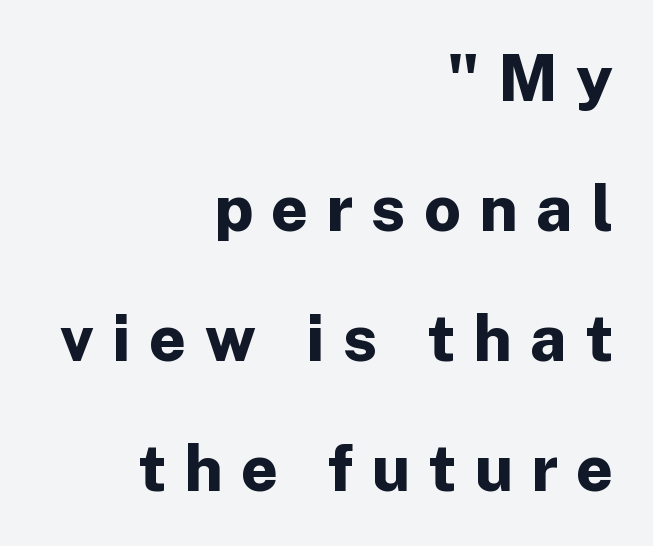
Look at the bottom of the vertical strokes: they stop flat, with no serifs. If you drew a line through each stem, it would be perfectly vertical. How heavy is the stroke? Heavy — this is a bold. Characters follow at a spacing far wider than the type designer built in. The letters advance in unequal steps, a hallmark of proportional type. The block of text is sparse from top to bottom, with ample space between rows.
